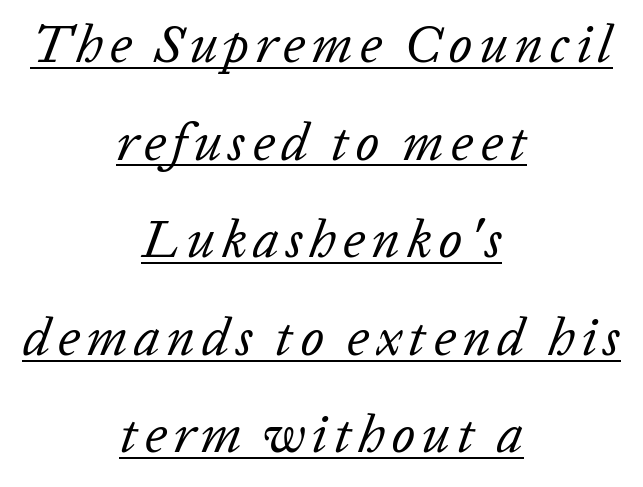
The image shows 53 px regular-weight type, italic (leaning right); set centered, line spacing 1.84x, underlined; low stroke contrast and a medium x-height.
